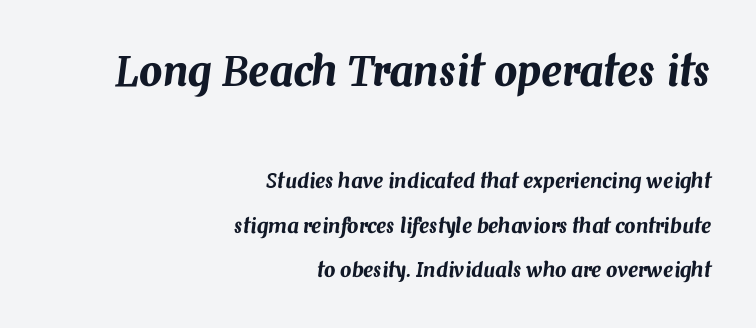
{"italic": "yes", "lean": "right", "slant_degrees": 7, "width": "normal", "stroke_contrast": "medium", "x_height": "medium", "monospaced": "no", "underline": "no", "align": "right", "line_spacing": "loose", "line_spacing_ratio": 2.21, "letter_spacing": "normal", "letter_spacing_em": 0.0, "larger_block": "first", "size_ratio": 2.05, "glyph_px": 41}
